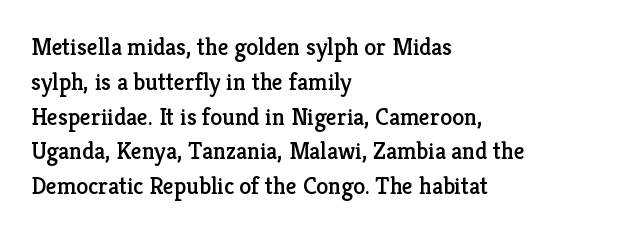
{"italic": "no", "underline": "no", "align": "left", "line_spacing": "normal", "line_spacing_ratio": 1.45, "letter_spacing": "normal", "letter_spacing_em": 0.0, "glyph_px": 24}
